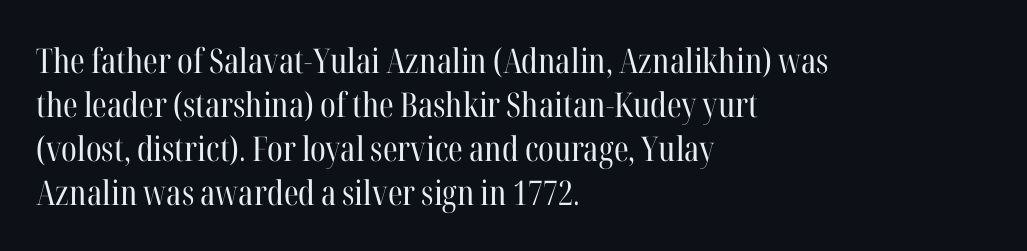
Q: Is the text bold? A: No.
Q: Is the text italic (slanted)? A: No, it is upright.
Q: Is the typeface a serif or a sans-serif typeface? A: Serif.
Q: Is the text underlined? A: No.
Q: How is the paragraph aligned? A: Left-aligned.
Q: Is the spacing between letters normal or unusually wide? A: Normal.
Q: Is the spacing between lines tight, normal or loose? A: Normal.
Q: Width (condensed, normal, or wide)? A: Condensed.
Q: Stroke contrast? A: High.
Q: x-height? A: Medium.
Q: Monospaced? A: No.
